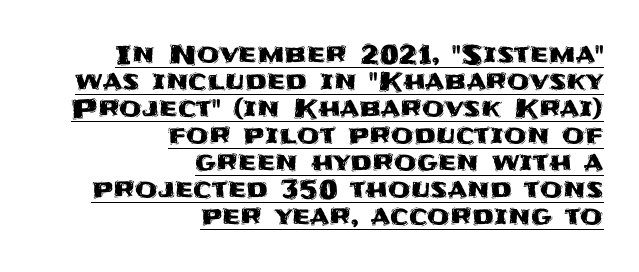
The image shows 26 px text type, upright; set right-aligned, tight line spacing (1.04x), normal letter spacing, underlined.
